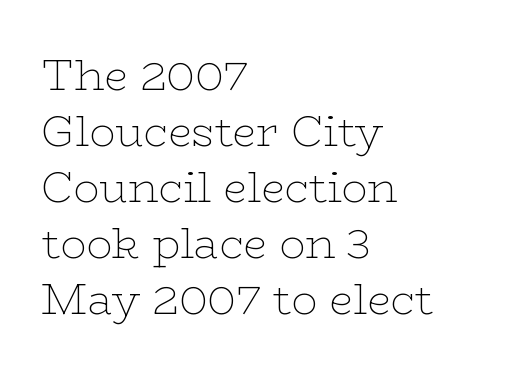
{"serif": "yes", "italic": "no", "bold": "no", "weight": "thin", "width": "wide", "stroke_contrast": "low", "x_height": "medium", "monospaced": "no", "underline": "no", "align": "left", "line_spacing": "normal", "line_spacing_ratio": 1.3, "letter_spacing": "normal", "letter_spacing_em": 0.0, "glyph_px": 43}
